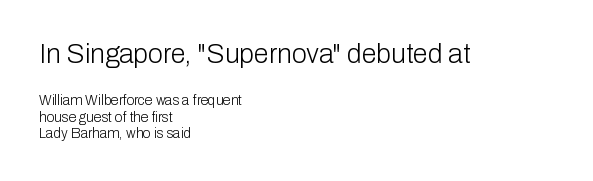
Q: Is the text bold? A: No.
Q: Is the text italic (slanted)? A: No, it is upright.
Q: Is the text underlined? A: No.
Q: How is the paragraph aligned? A: Left-aligned.
Q: Is the spacing between letters normal or unusually wide? A: Normal.
Q: Which block of text is set in a larger size, the first (top) or the second (bottom)? A: The first (top) one.
